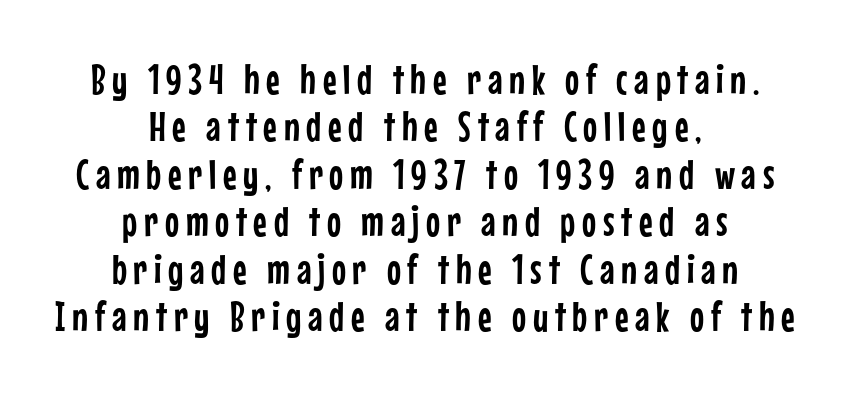
The lines are quadded center. How would I describe the line gaps? Narrow and economical. The letters advance in unequal steps, a hallmark of proportional type. Has an underline been added? It has not. No feet cap the strokes, marking this as sans-serif type.
